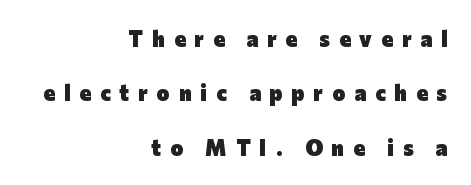
The image shows 22 px bold type, upright; set right-aligned, loose line spacing (2.47x), unusually wide letter spacing (+0.41 em), not underlined.
